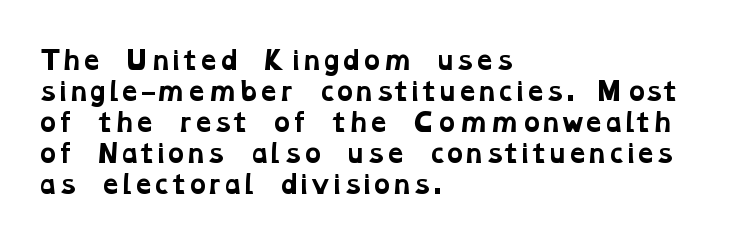
Q: Is the text bold? A: Yes.
Q: Is the text underlined? A: No.
Q: How is the paragraph aligned? A: Left-aligned.
Q: Is the spacing between letters normal or unusually wide? A: Normal.
